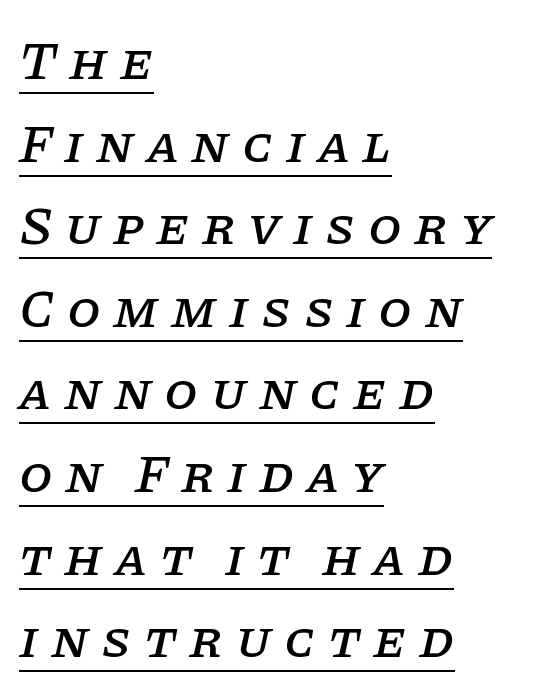
Decoration check: the copy is underlined. Horizontal alignment here is leftward, the default for most running prose. Notice how the stems are inclined rather than vertical — that's the hallmark of italics. Spacing between characters has been opened up far beyond the box default. A typesetter would call this leading conventional body-copy spacing. Stroke terminals: seriffed.
